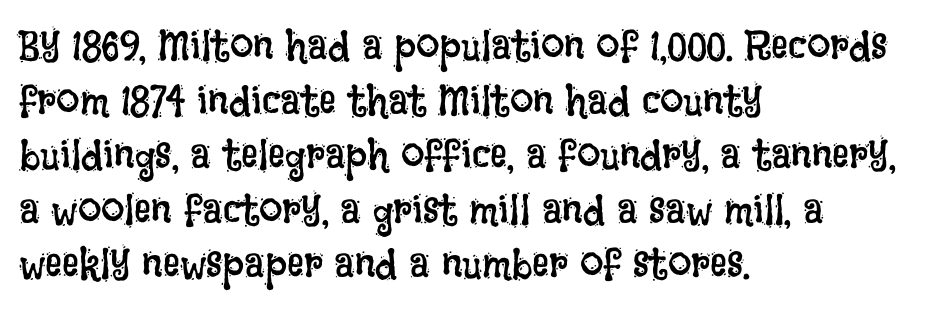
Q: Is the text bold? A: No.
Q: Is the text italic (slanted)? A: No, it is upright.
Q: Is the text underlined? A: No.
Q: How is the paragraph aligned? A: Left-aligned.
Q: Is the spacing between letters normal or unusually wide? A: Normal.
Q: Is the spacing between lines tight, normal or loose? A: Normal.
Q: Width (condensed, normal, or wide)? A: Condensed.
Q: Stroke contrast? A: Low.
Q: x-height? A: Large.
Q: Monospaced? A: No.
